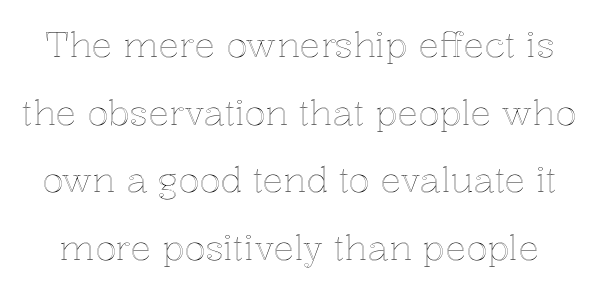
Do the characters align in a grid? No, the font is proportional. Does the leading feel generous? Absolutely, it's lavish. Honestly, there is no underline to notice here at all. The typography opts for an upright posture over an oblique one. Compared with typical body copy, the letter spacing here is the same.
